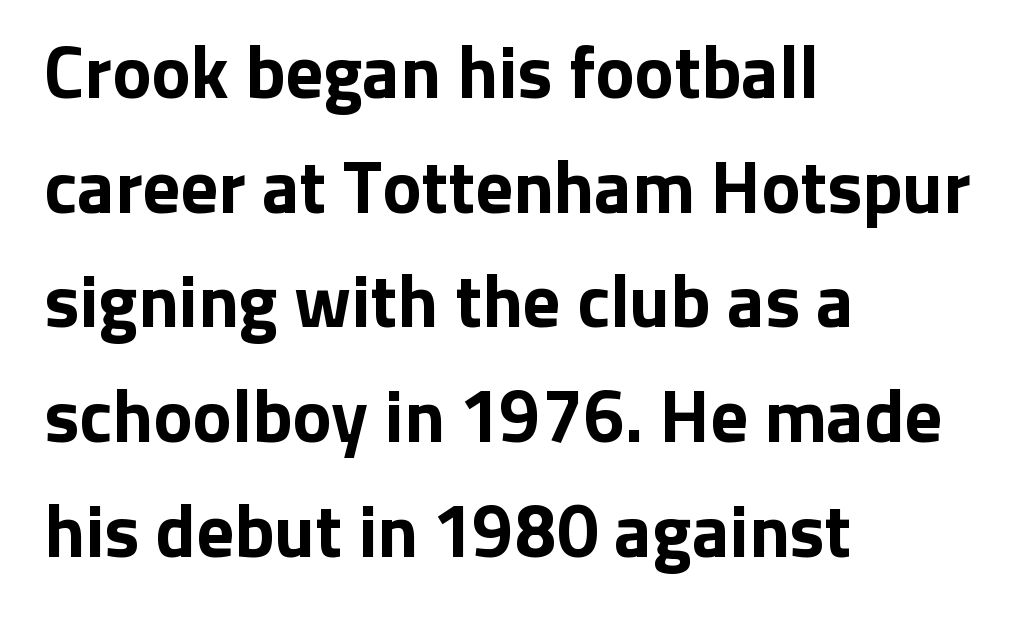
Q: Is the text bold? A: Yes.
Q: Is the text italic (slanted)? A: No, it is upright.
Q: Is the typeface a serif or a sans-serif typeface? A: Sans-serif.
Q: Is the text underlined? A: No.
Q: How is the paragraph aligned? A: Left-aligned.
Q: Is the spacing between letters normal or unusually wide? A: Normal.
Q: Is the spacing between lines tight, normal or loose? A: Normal.
Q: Width (condensed, normal, or wide)? A: Normal.
Q: Stroke contrast? A: Low.
Q: x-height? A: Medium.
Q: Monospaced? A: No.
